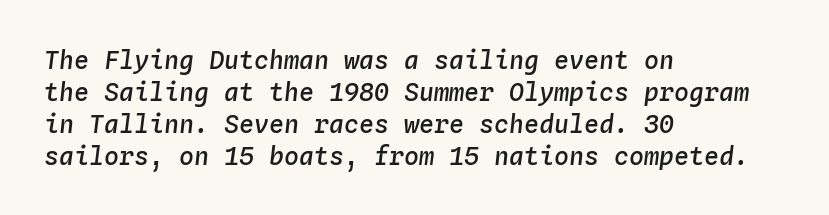
{"italic": "yes", "lean": "right", "slant_degrees": 4, "bold": "semi", "underline": "no", "align": "left", "line_spacing": "normal", "line_spacing_ratio": 1.28, "letter_spacing": "normal", "letter_spacing_em": 0.0, "glyph_px": 25}
